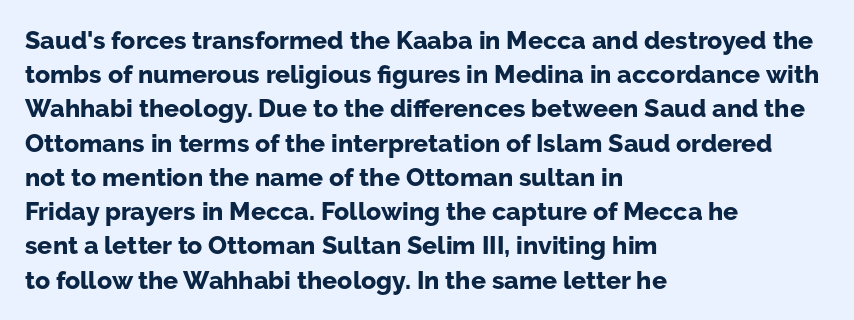
The image shows 25 px bold type, upright; set left-aligned, normal line spacing (1.37x), normal letter spacing, not underlined.
